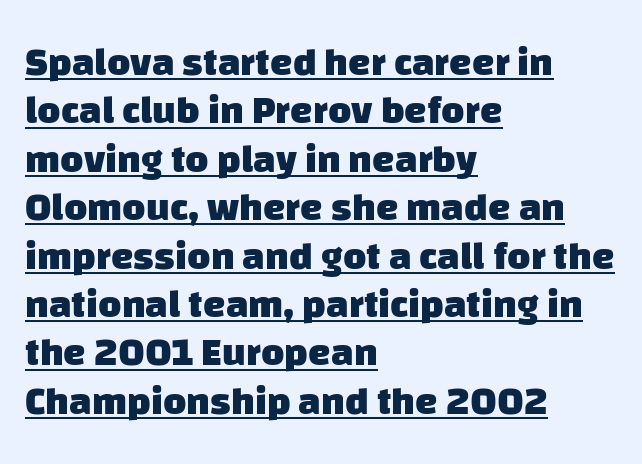
This sample carries an underscore along the baseline area. A sans-serif font was chosen for this passage. All the whitespace from short lines collects on the right. Spacing verdict: proportional, widths tailored to each character. A typesetter would call this zero additional tracking.
